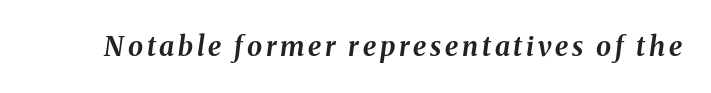
You can tell it's italic because the verticals aren't actually vertical. Weight check: bold — yes, fully. Decoration check: the copy has no underline.
